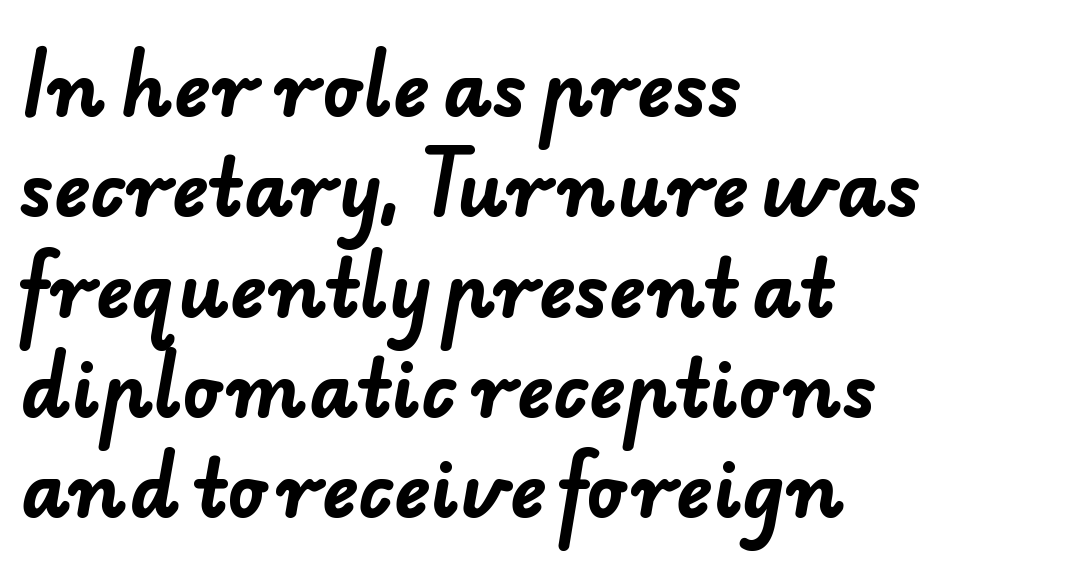
Q: Is the text bold? A: Yes.
Q: Is the typeface a serif or a sans-serif typeface? A: Sans-serif.
Q: Is the text underlined? A: No.
Q: How is the paragraph aligned? A: Left-aligned.
Q: Is the spacing between letters normal or unusually wide? A: Normal.
Q: Is the spacing between lines tight, normal or loose? A: Normal.
Q: Width (condensed, normal, or wide)? A: Normal.
Q: Stroke contrast? A: Low.
Q: x-height? A: Small.
Q: Monospaced? A: No.
